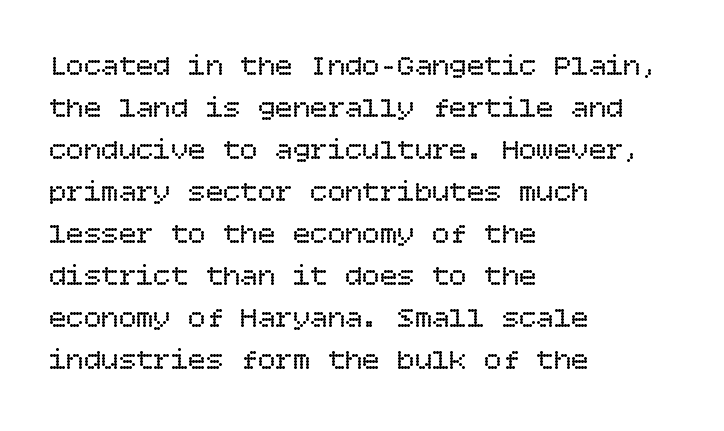
The image shows 29 px regular-weight type, upright; set left-aligned, normal line spacing (1.45x), normal letter spacing, not underlined; low stroke contrast and a large x-height.
